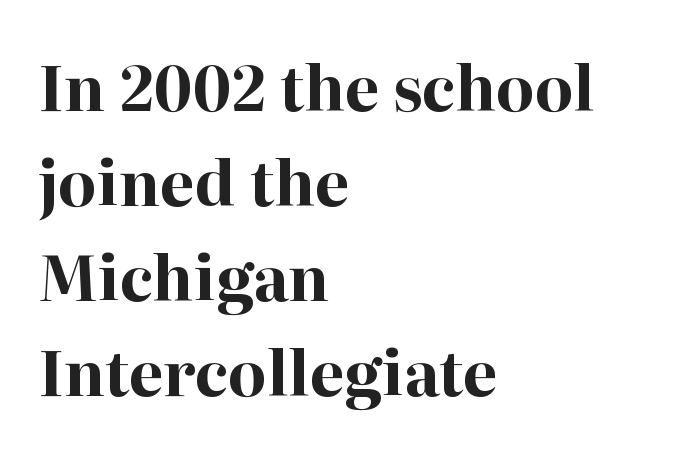
{"serif": "yes", "italic": "no", "bold": "yes", "weight": "bold", "width": "normal", "stroke_contrast": "high", "x_height": "medium", "monospaced": "no", "underline": "no", "align": "left", "line_spacing": "normal", "line_spacing_ratio": 1.53, "letter_spacing": "normal", "letter_spacing_em": 0.0, "glyph_px": 62}
